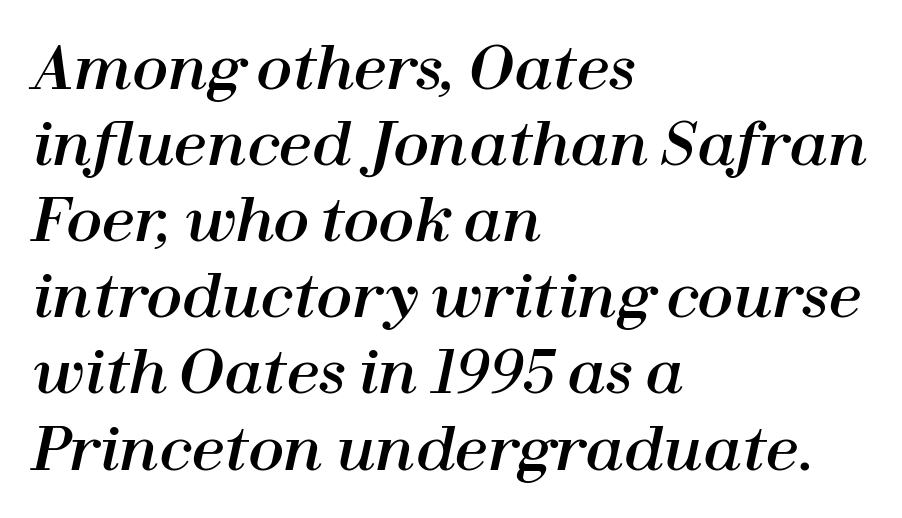
Students, note that the glyphs here touch the page at normal intervals. The rendering uses natural spacing where letterforms have individual widths. The setting favours the left margin, as ordinary paragraphs usually do. The strip under each line holds only bare page. Notice how descenders clear the ascenders below comfortably — that's standard leading. When letters slant like this, we call the style italic.
